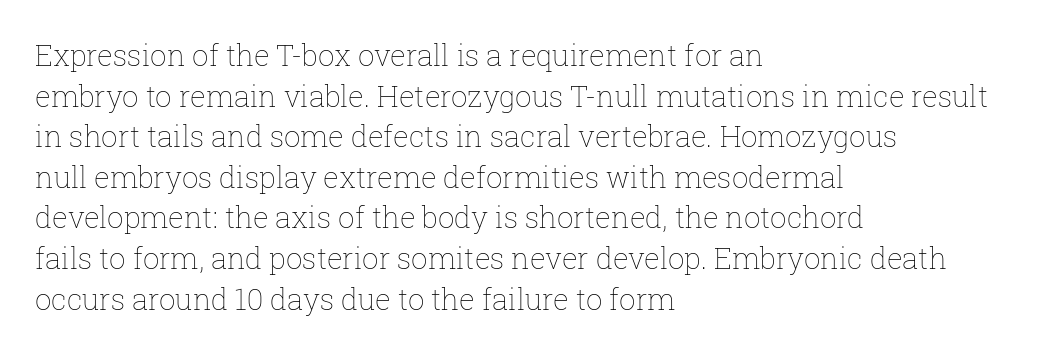
Q: Is the text bold? A: No.
Q: Is the text italic (slanted)? A: No, it is upright.
Q: Is the text underlined? A: No.
Q: How is the paragraph aligned? A: Left-aligned.
Q: Is the spacing between letters normal or unusually wide? A: Normal.
Q: Is the spacing between lines tight, normal or loose? A: Normal.
Q: Width (condensed, normal, or wide)? A: Normal.
Q: Stroke contrast? A: Low.
Q: x-height? A: Medium.
Q: Monospaced? A: No.
